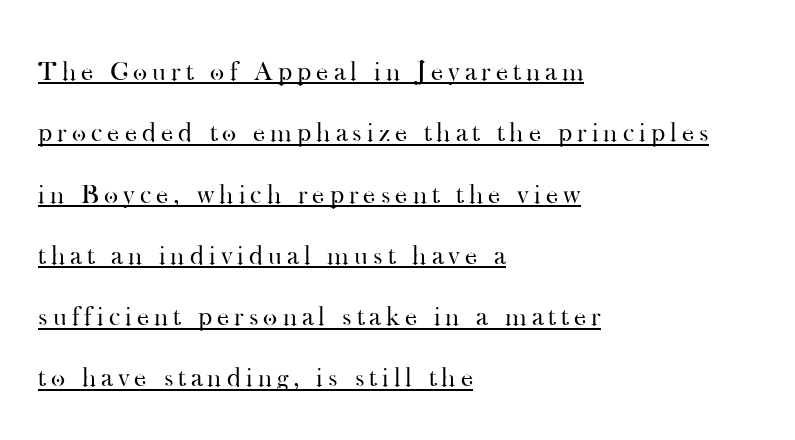
This is not heavy type; no bold has been used. If you drew a line through each stem, it would be perfectly vertical. These characters rest on top of a visible drawn line. The typesetter chose a ragged-right arrangement here. Rows of type keep a wide berth in the vertical direction.
